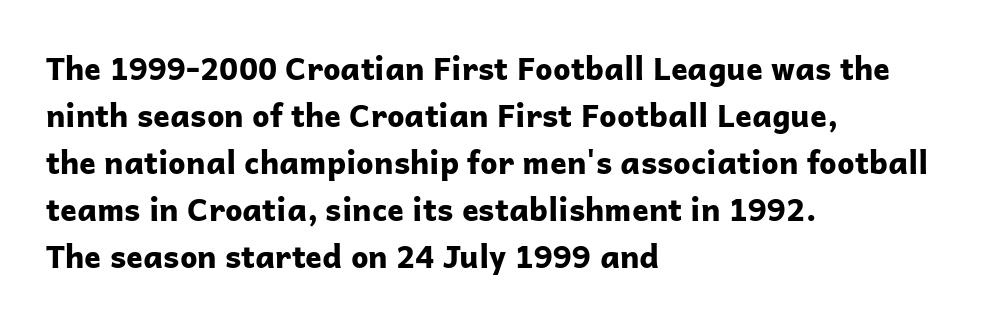
The face used here is proportionally spaced, like ordinary book or web type. Underlining? Definitely not there. The characters look thick and weighty, a clear bold. Characters follow at the spacing the type designer built in. Reading down the block, your eye returns to a fixed left position each line.
